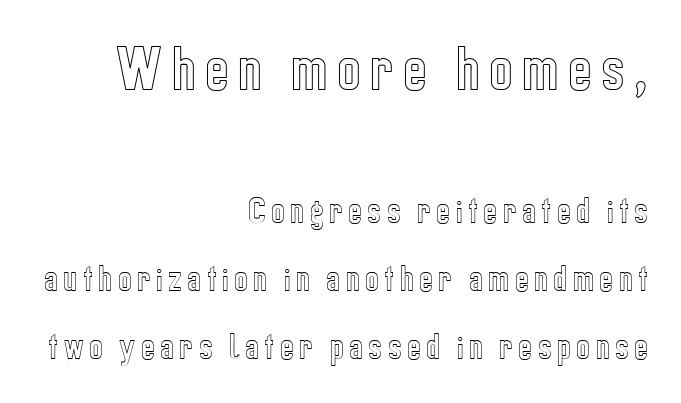
{"italic": "no", "width": "condensed", "x_height": "medium", "monospaced": "no", "underline": "no", "align": "right", "line_spacing": "loose", "line_spacing_ratio": 2.34, "larger_block": "first", "size_ratio": 1.72, "glyph_px": 50}
